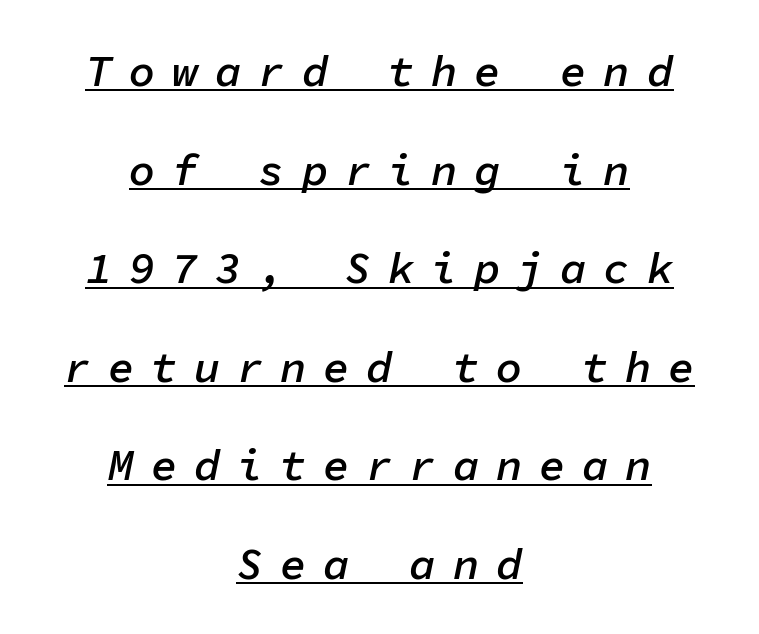
The face used here appears with an underline applied. Students, observe: this is what heavily led, spacious text looks like. Do the characters align in a grid? Yes, the font is monospaced. A typesetter would call this heavily tracked-out type.
